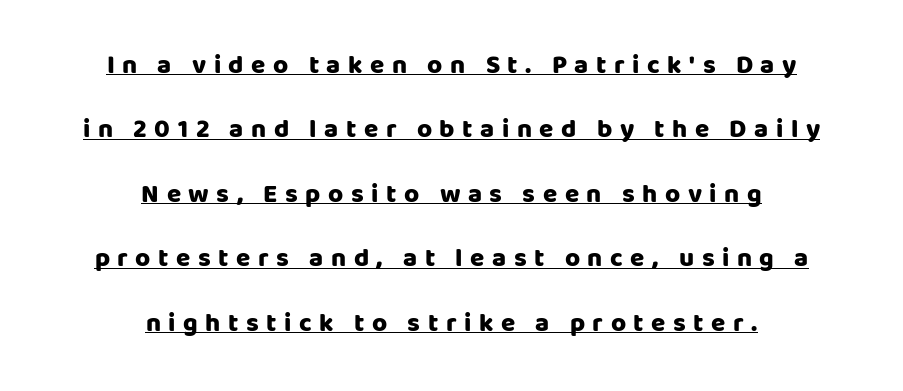
{"italic": "no", "bold": "yes", "underline": "yes", "align": "center", "line_spacing": "loose", "line_spacing_ratio": 2.48, "letter_spacing": "wide", "letter_spacing_em": 0.29, "glyph_px": 26}
